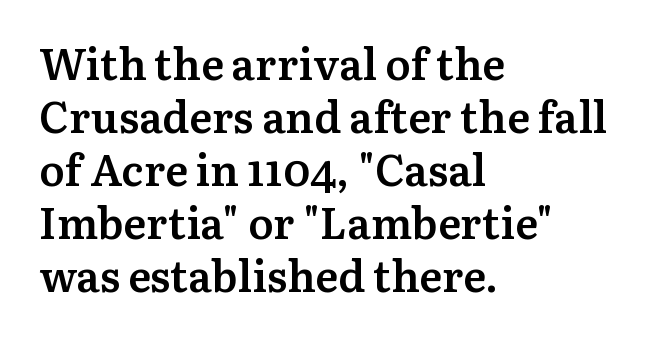
The characters look somewhat weighty, a semibold short of true bold. This rendering employs a face with finishing strokes, i.e., a serif. Lines of text with bare space underneath. Layout note: lines flush left. Letter spacing: default. These lines were composed using upright roman letters.
